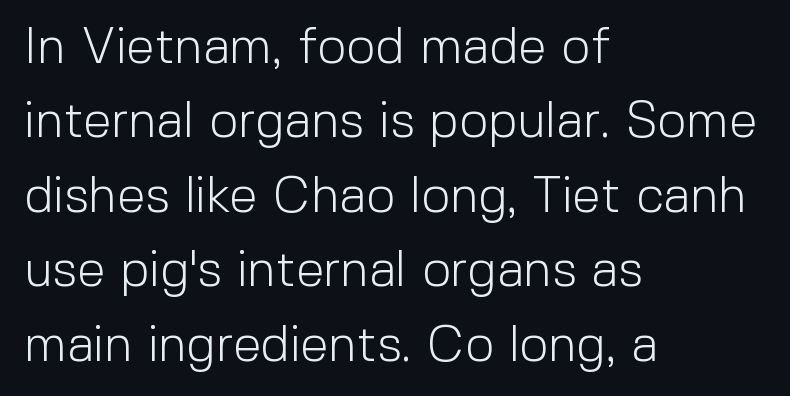
Q: Is the text bold? A: No.
Q: Is the text italic (slanted)? A: No, it is upright.
Q: Is the typeface a serif or a sans-serif typeface? A: Sans-serif.
Q: Is the text underlined? A: No.
Q: How is the paragraph aligned? A: Left-aligned.
Q: Is the spacing between letters normal or unusually wide? A: Normal.
Q: Is the spacing between lines tight, normal or loose? A: Normal.
Q: Width (condensed, normal, or wide)? A: Normal.
Q: x-height? A: Medium.
Q: Monospaced? A: No.
